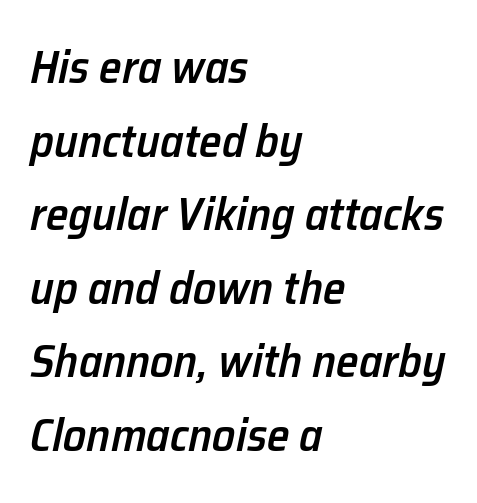
The image shows 46 px semibold type, italic (leaning right); set left-aligned, normal line spacing (1.6x), normal letter spacing, not underlined; low stroke contrast and a medium x-height.
